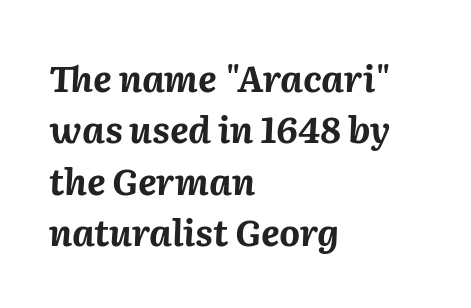
{"italic": "yes", "lean": "right", "slant_degrees": 2, "bold": "yes", "weight": "bold", "width": "normal", "stroke_contrast": "medium", "x_height": "medium", "monospaced": "no", "underline": "no", "align": "left", "line_spacing": "normal", "line_spacing_ratio": 1.43, "letter_spacing": "normal", "letter_spacing_em": 0.0, "glyph_px": 36}
